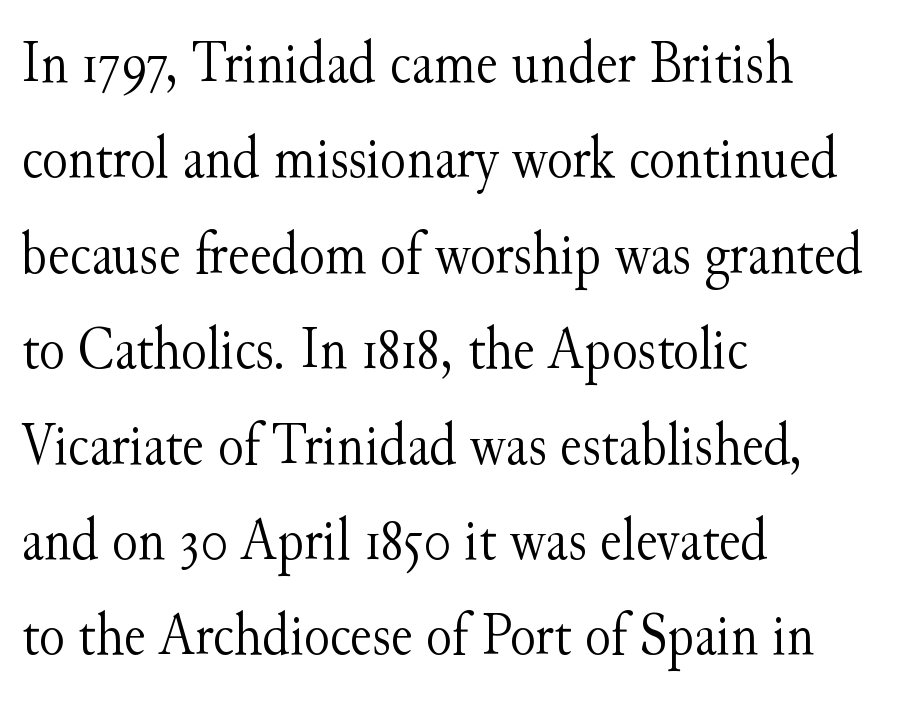
Q: Is the text bold? A: No.
Q: Is the text italic (slanted)? A: No, it is upright.
Q: Is the typeface a serif or a sans-serif typeface? A: Serif.
Q: Is the text underlined? A: No.
Q: How is the paragraph aligned? A: Left-aligned.
Q: Is the spacing between letters normal or unusually wide? A: Normal.
Q: Is the spacing between lines tight, normal or loose? A: Normal.
Q: Width (condensed, normal, or wide)? A: Normal.
Q: Stroke contrast? A: Medium.
Q: x-height? A: Small.
Q: Monospaced? A: No.
